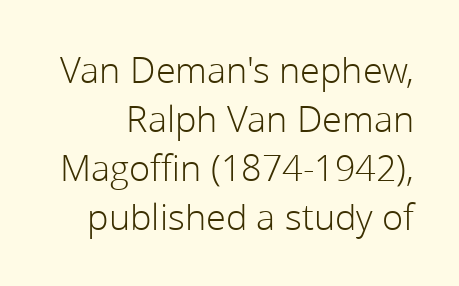
The image shows 36 px light sans-serif type, upright; set normal line spacing (1.36x), normal letter spacing, not underlined; low stroke contrast and a medium x-height.
